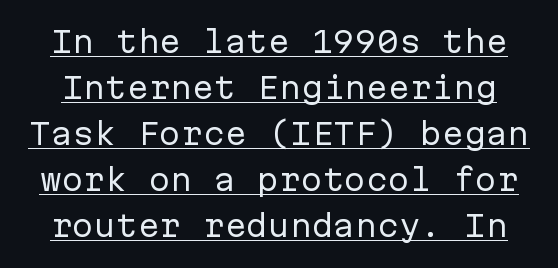
The image shows 29 px regular-weight sans-serif type, upright, monospaced; set normal line spacing (1.59x), normal letter spacing, underlined; low stroke contrast and a medium x-height.
